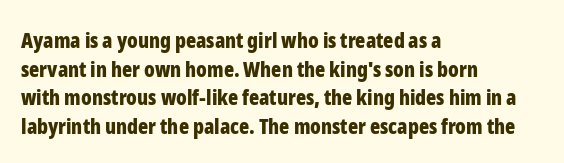
Q: Is the text bold? A: Yes.
Q: Is the text italic (slanted)? A: No, it is upright.
Q: Is the text underlined? A: No.
Q: How is the paragraph aligned? A: Left-aligned.
Q: Is the spacing between letters normal or unusually wide? A: Normal.
Q: Is the spacing between lines tight, normal or loose? A: Normal.
